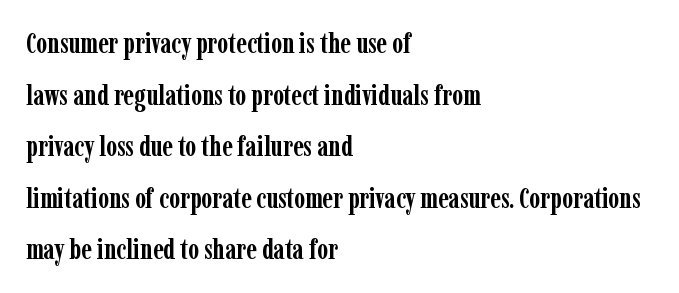
Q: Is the text bold? A: Yes.
Q: Is the text italic (slanted)? A: No, it is upright.
Q: Is the typeface a serif or a sans-serif typeface? A: Serif.
Q: Is the text underlined? A: No.
Q: How is the paragraph aligned? A: Left-aligned.
Q: Is the spacing between letters normal or unusually wide? A: Normal.
Q: Width (condensed, normal, or wide)? A: Condensed.
Q: Stroke contrast? A: Low.
Q: x-height? A: Medium.
Q: Monospaced? A: No.
